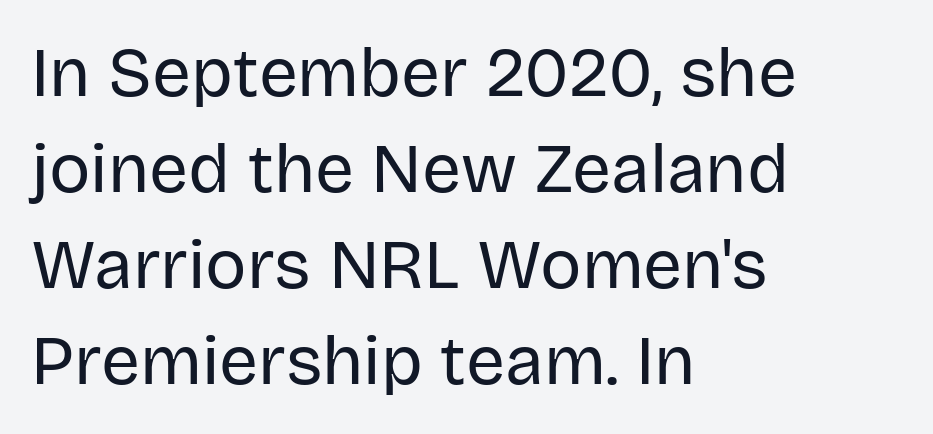
Normally led — the rows are evenly, conventionally spaced. Clear beneath every line of the passage. Each letter keeps its own natural width here, so spacing adapts to shape. Posture: straight, roman, zero tilt.
